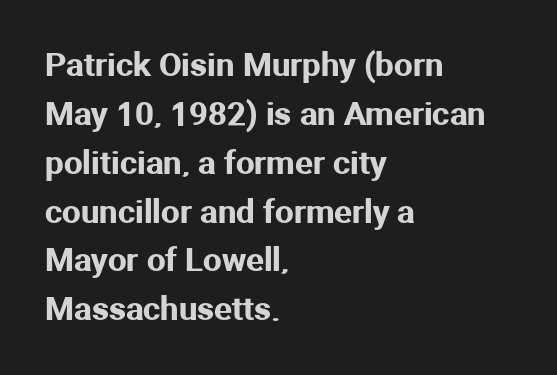
The face used here is rendered with its standard letterfit. The line-height multiplier appears to be the usual default. These lines are set flush left with a ragged right edge. The rendering uses natural spacing where letterforms have individual widths. Quick note: not italic, upright.
